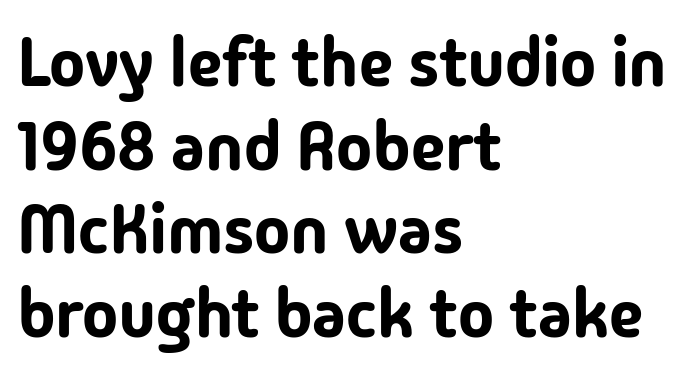
{"serif": "no", "italic": "no", "width": "normal", "stroke_contrast": "low", "x_height": "medium", "monospaced": "no", "underline": "no", "align": "left", "line_spacing_ratio": 1.23, "letter_spacing": "normal", "letter_spacing_em": 0.0, "glyph_px": 68}
